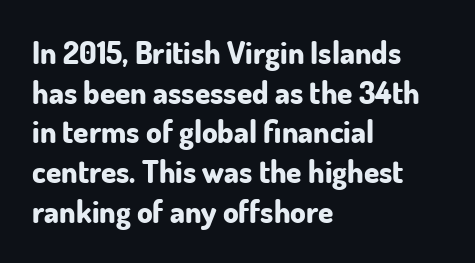
Q: Is the text bold? A: Yes.
Q: Is the text italic (slanted)? A: No, it is upright.
Q: Is the typeface a serif or a sans-serif typeface? A: Sans-serif.
Q: Is the text underlined? A: No.
Q: How is the paragraph aligned? A: Left-aligned.
Q: Is the spacing between letters normal or unusually wide? A: Normal.
Q: Is the spacing between lines tight, normal or loose? A: Normal.
Q: Width (condensed, normal, or wide)? A: Normal.
Q: Stroke contrast? A: Low.
Q: x-height? A: Small.
Q: Monospaced? A: No.
